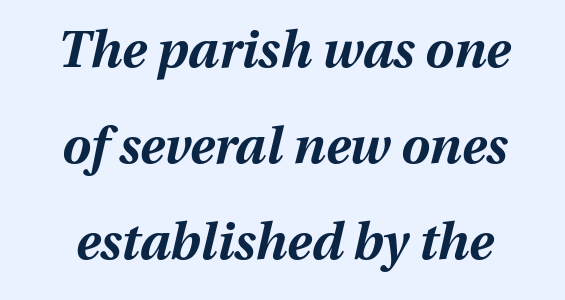
You could not count columns in this text — the font is proportionally spaced. A typesetter would mark this as italic. The gaps between neighbouring characters are ordinary and unremarkable. Plenty of ink on the page — the face is bold.
